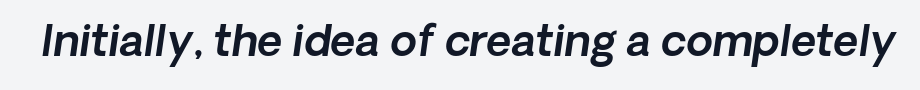
The image shows 43 px text type, italic (leaning right); set normal letter spacing, not underlined; a medium x-height.
